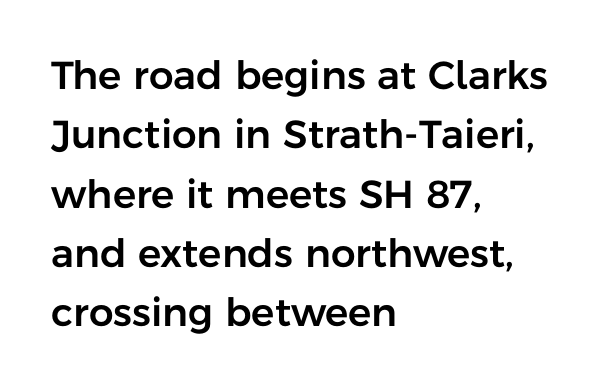
Q: Is the text italic (slanted)? A: No, it is upright.
Q: Is the typeface a serif or a sans-serif typeface? A: Sans-serif.
Q: Is the text underlined? A: No.
Q: How is the paragraph aligned? A: Left-aligned.
Q: Is the spacing between letters normal or unusually wide? A: Normal.
Q: Is the spacing between lines tight, normal or loose? A: Normal.
Q: Width (condensed, normal, or wide)? A: Normal.
Q: Stroke contrast? A: Low.
Q: x-height? A: Medium.
Q: Monospaced? A: No.
